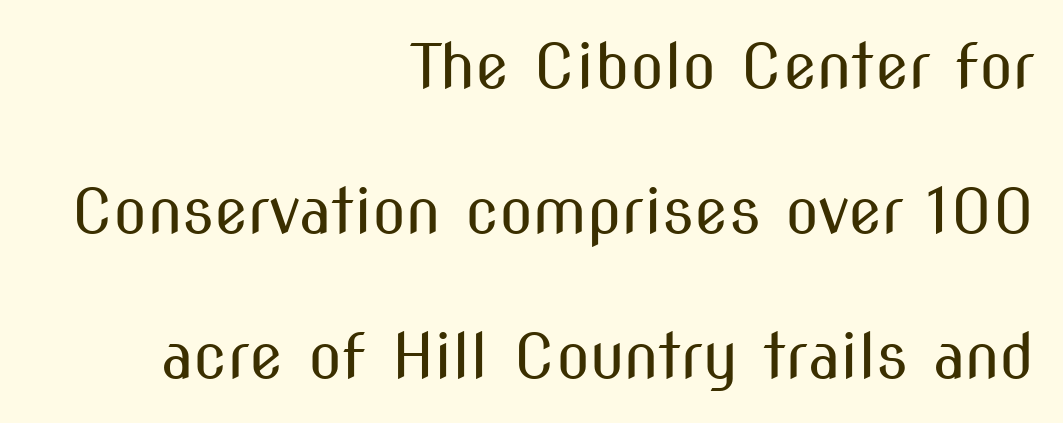
{"serif": "no", "italic": "no", "bold": "no", "weight": "regular", "width": "condensed", "stroke_contrast": "medium", "x_height": "medium", "monospaced": "no", "underline": "no", "align": "right", "line_spacing": "loose", "line_spacing_ratio": 2.34, "letter_spacing": "normal", "letter_spacing_em": 0.0, "glyph_px": 62}
